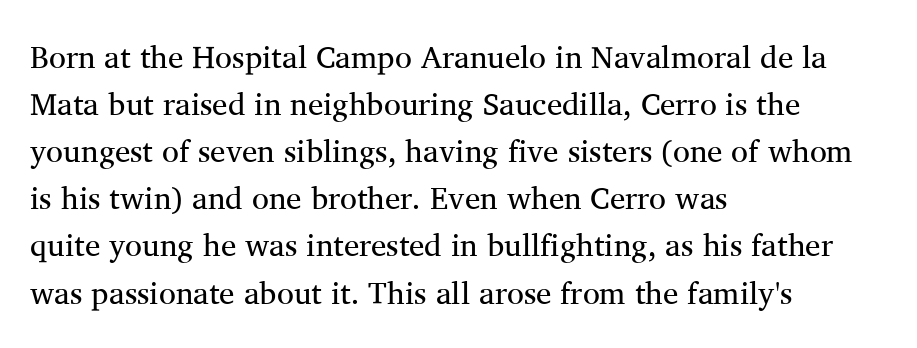
{"serif": "yes", "italic": "no", "bold": "no", "weight": "regular", "width": "normal", "stroke_contrast": "medium", "x_height": "medium", "monospaced": "no", "underline": "no", "align": "left", "line_spacing": "normal", "line_spacing_ratio": 1.52, "letter_spacing": "normal", "letter_spacing_em": 0.0, "glyph_px": 31}
